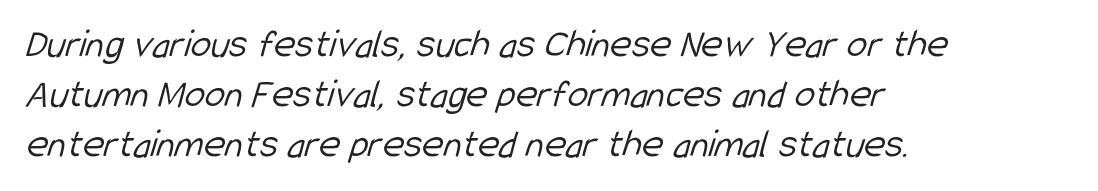
The image shows 41 px light, condensed sans-serif type; set left-aligned, line spacing 1.22x, normal letter spacing, not underlined; low stroke contrast and a medium x-height.
